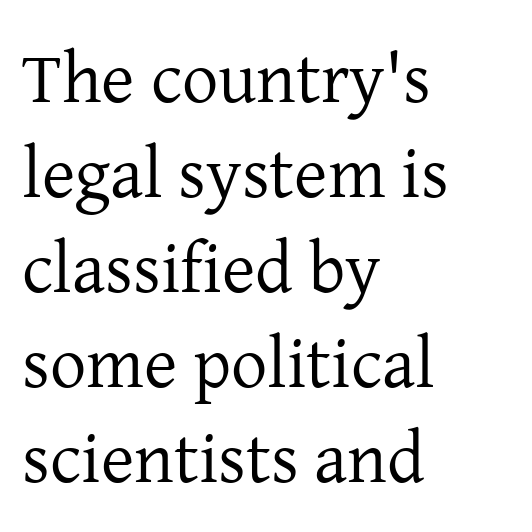
{"serif": "yes", "italic": "no", "bold": "no", "weight": "regular", "width": "normal", "stroke_contrast": "low", "x_height": "medium", "monospaced": "no", "underline": "no", "align": "left", "line_spacing": "normal", "line_spacing_ratio": 1.32, "letter_spacing": "normal", "letter_spacing_em": 0.0, "glyph_px": 72}
